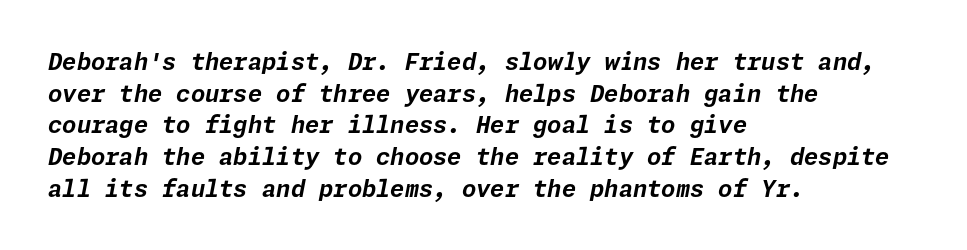
Strokes here are thick enough to call this a true bold. Rule under the text: the space is simply empty. Students, note that the glyphs here touch the page at normal intervals. Short and long lines alike share a common starting point at left.
